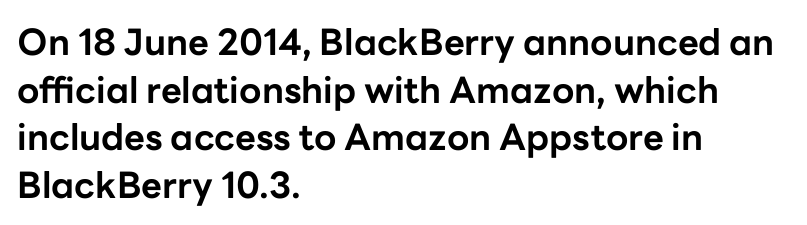
{"serif": "no", "italic": "no", "bold": "yes", "weight": "bold", "width": "normal", "stroke_contrast": "low", "x_height": "medium", "monospaced": "no", "underline": "no", "align": "left", "line_spacing": "normal", "line_spacing_ratio": 1.32, "letter_spacing": "normal", "letter_spacing_em": 0.0, "glyph_px": 36}
